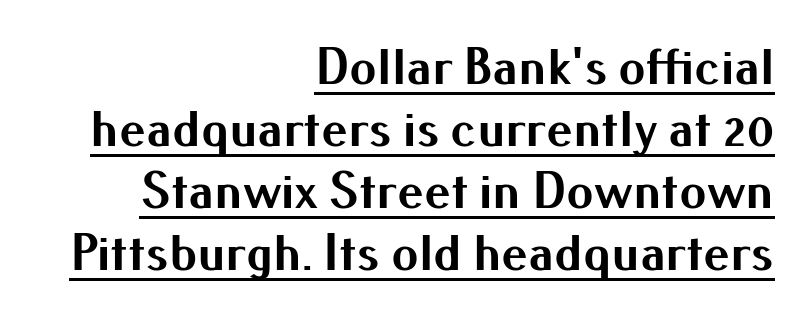
Q: Is the text bold? A: Yes.
Q: Is the text italic (slanted)? A: No, it is upright.
Q: Is the typeface a serif or a sans-serif typeface? A: Sans-serif.
Q: Is the text underlined? A: Yes.
Q: How is the paragraph aligned? A: Right-aligned.
Q: Is the spacing between letters normal or unusually wide? A: Normal.
Q: Is the spacing between lines tight, normal or loose? A: Tight.
Q: Width (condensed, normal, or wide)? A: Normal.
Q: Stroke contrast? A: Medium.
Q: x-height? A: Small.
Q: Monospaced? A: No.
